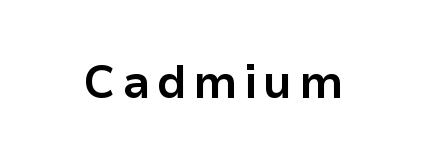
Q: Is the text bold? A: Yes.
Q: Is the text italic (slanted)? A: No, it is upright.
Q: Is the typeface a serif or a sans-serif typeface? A: Sans-serif.
Q: Is the text underlined? A: No.
Q: Width (condensed, normal, or wide)? A: Normal.
Q: Stroke contrast? A: Low.
Q: x-height? A: Medium.
Q: Monospaced? A: No.
